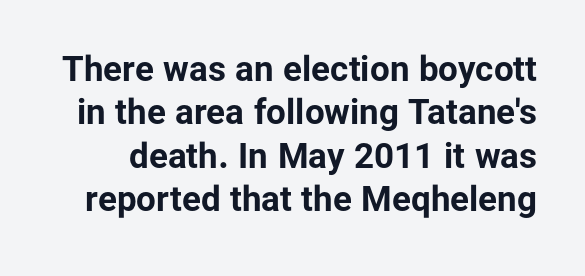
The image shows 35 px bold sans-serif type, upright; set line spacing 1.24x, normal letter spacing, not underlined; low stroke contrast and a medium x-height.
